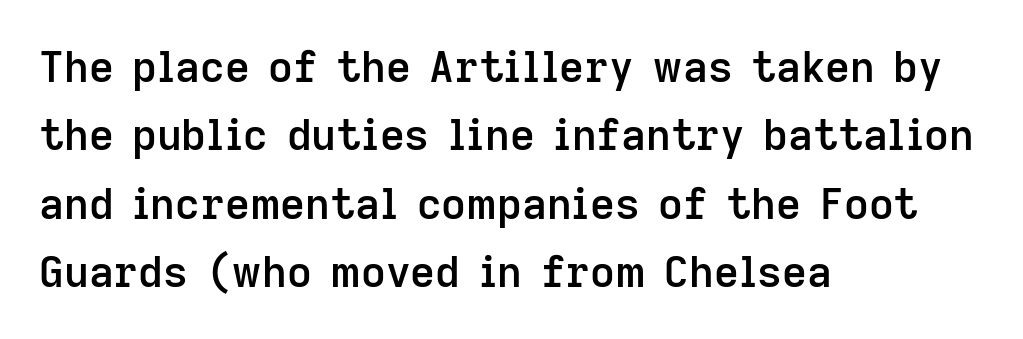
Whoever set this chose a conventional vertical rhythm. Stems and bowls a touch heavier than normal — semibold. The space beneath each line is pristine and unruled. Typographically, this falls in the sans-serif category. This is the regular roman posture of the typeface. How are the letters spaced? Ordinarily, with no added tracking.
